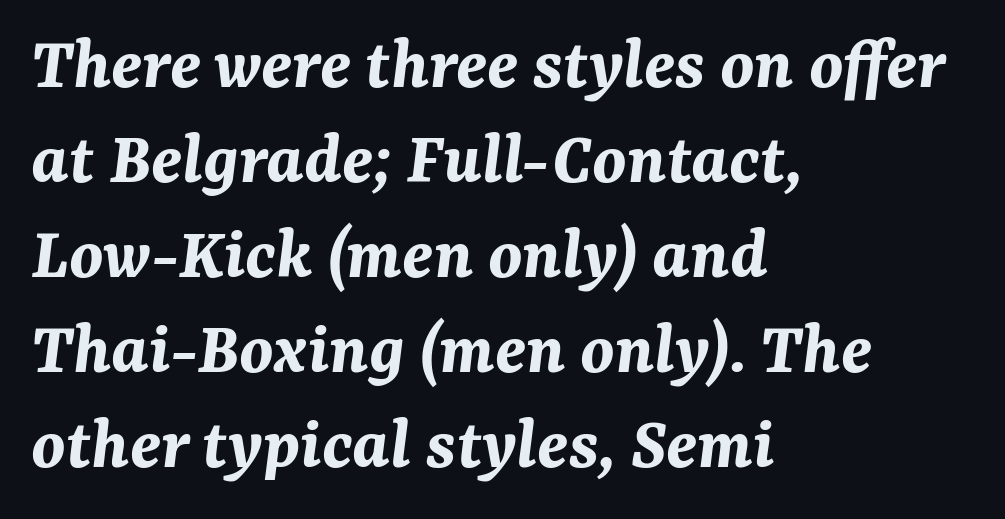
{"italic": "yes", "lean": "right", "slant_degrees": 7, "bold": "yes", "weight": "bold", "width": "normal", "stroke_contrast": "medium", "x_height": "medium", "monospaced": "no", "underline": "no", "align": "left", "line_spacing": "normal", "line_spacing_ratio": 1.25, "letter_spacing": "normal", "letter_spacing_em": 0.0, "glyph_px": 76}
